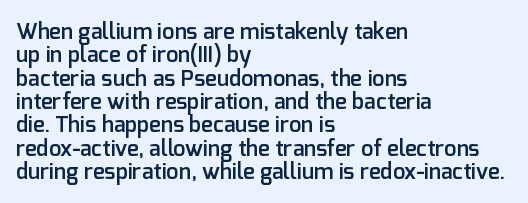
Descender tails drop into unmarked territory. You could call the tracking neutral — neither tight nor loose. Every row of glyphs begins at an identical x-position on the left. Each glyph is drawn with semibold strokes, heavier than normal yet not fully bold.
